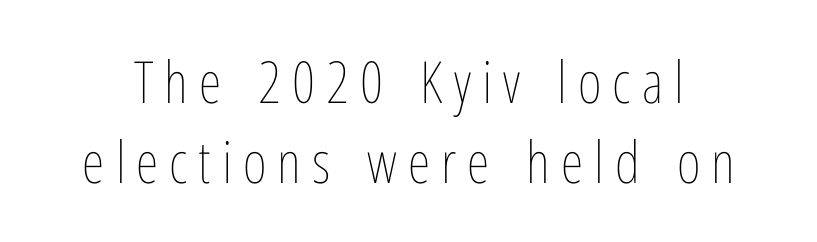
{"italic": "no", "bold": "no", "weight": "thin", "width": "condensed", "stroke_contrast": "low", "x_height": "medium", "monospaced": "no", "underline": "no", "line_spacing": "normal", "line_spacing_ratio": 1.38, "glyph_px": 58}
